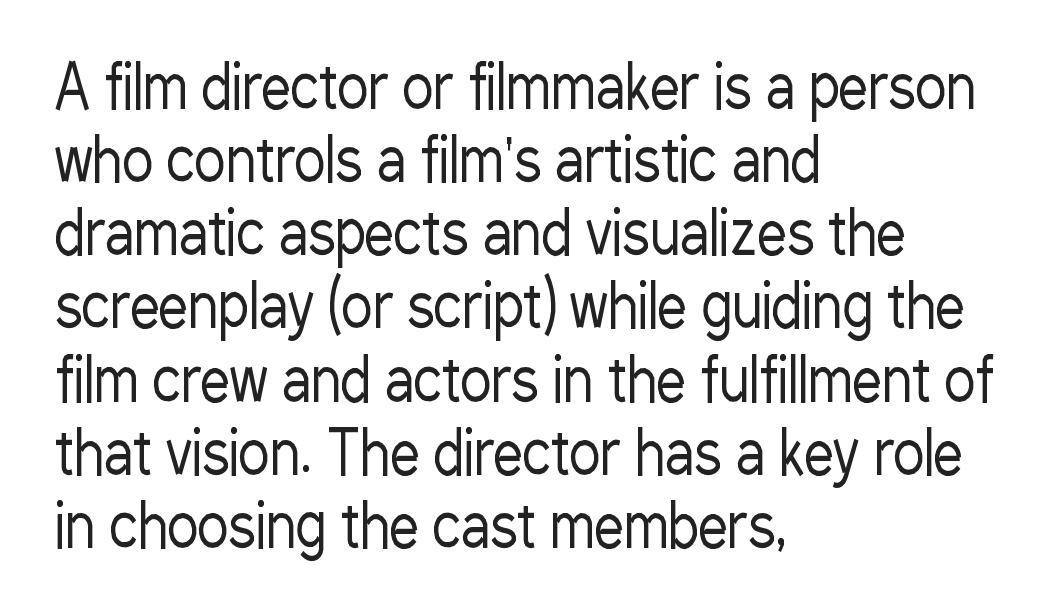
This rendering employs a face without finishing strokes, i.e., a sans-serif. A roman cut, with each character standing at attention. You could call the tracking neutral — neither tight nor loose. The area under the type is left untouched. Note the varied advance widths — an 'i' is clearly narrower than an 'm'. If you drew a ruler down the left edge, every line would touch it.
